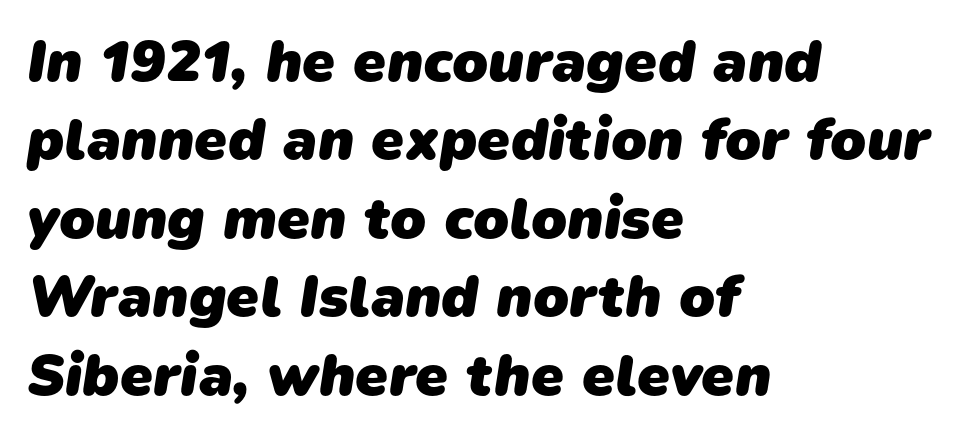
{"serif": "no", "bold": "yes", "weight": "heavy", "width": "normal", "stroke_contrast": "low", "x_height": "medium", "monospaced": "no", "underline": "no", "align": "left", "line_spacing": "normal", "line_spacing_ratio": 1.33, "letter_spacing": "normal", "letter_spacing_em": 0.0, "glyph_px": 59}
